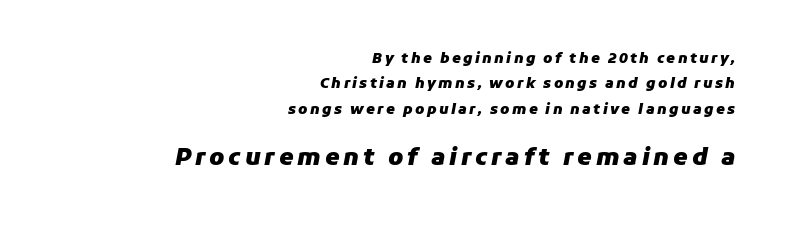
The image shows 23 px bold type, italic (leaning right); set right-aligned, line spacing 1.81x, not underlined; the second (bottom) block is 1.64x larger.
